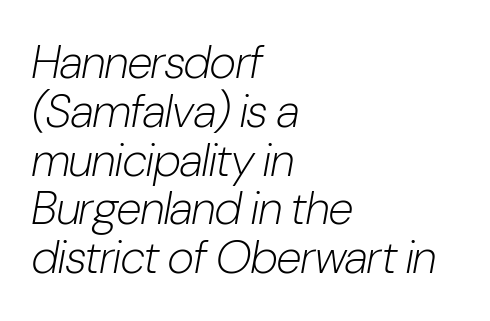
The image shows 46 px light, condensed type, italic (leaning right); set left-aligned, tight line spacing (1.06x), normal letter spacing, not underlined; low stroke contrast and a medium x-height.
